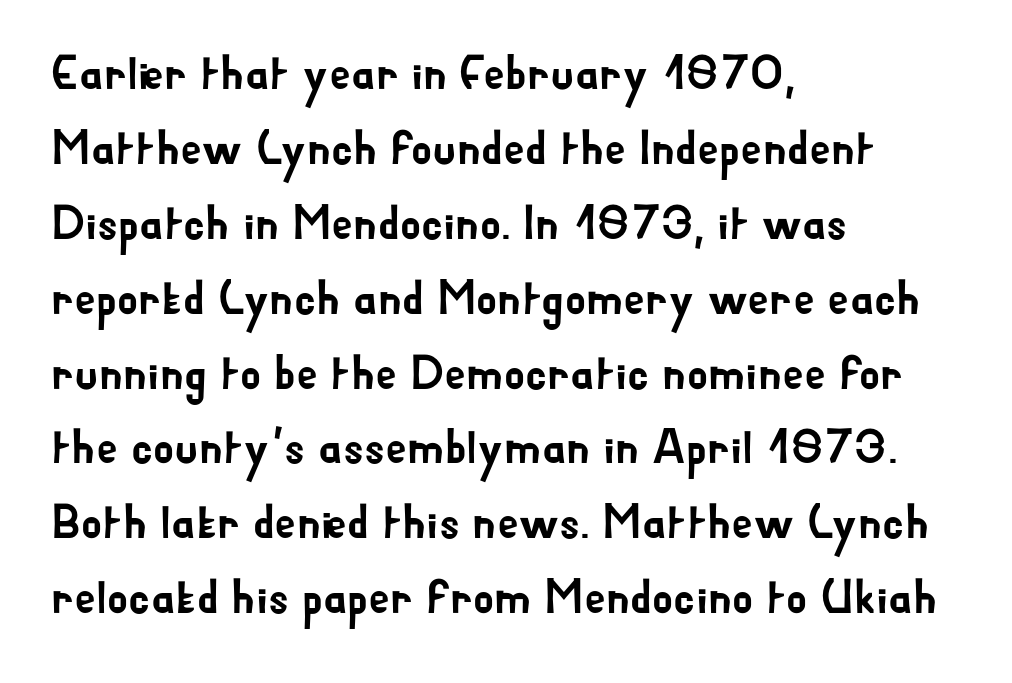
Honestly, there is no underline to notice here at all. One-word summary of the alignment: left. Nothing sits at the stroke ends, so this counts as sans-serif. Unlike italic type, these characters show no tilt at all.
